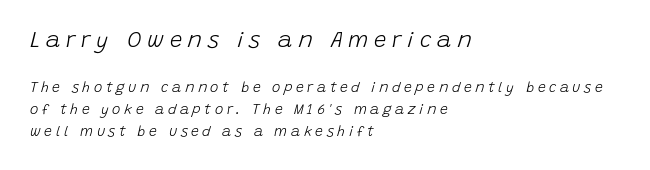
{"italic": "yes", "lean": "right", "slant_degrees": 15, "bold": "no", "underline": "no", "align": "left", "line_spacing": "normal", "line_spacing_ratio": 1.54, "letter_spacing": "wide", "letter_spacing_em": 0.26, "larger_block": "first", "size_ratio": 1.57, "glyph_px": 22}
